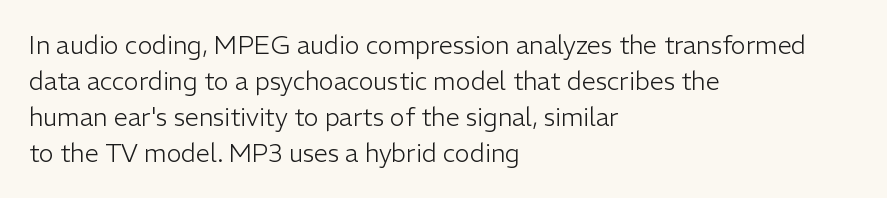
The rendering anchors every line to the left-hand side. Words appear dense and cohesive because spacing is normal. Does the leading feel generous? No, just average. A quiet, ordinary-to-light weight characterises the typeface.
